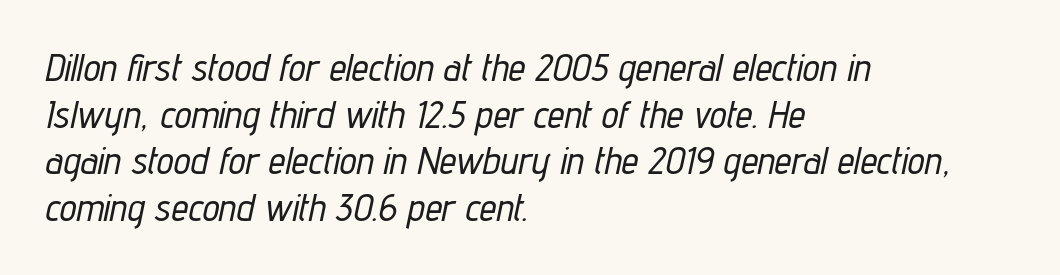
The image shows 38 px condensed type, italic (leaning right); set left-aligned, line spacing 1.23x, normal letter spacing, not underlined; low stroke contrast and a medium x-height.
